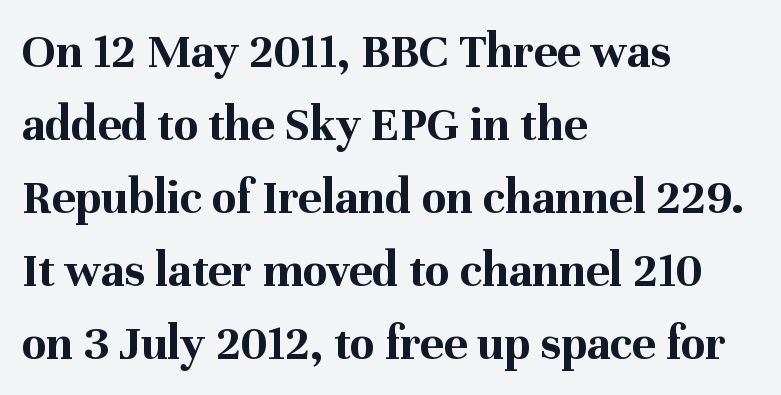
{"serif": "yes", "italic": "no", "bold": "yes", "weight": "bold", "width": "normal", "stroke_contrast": "medium", "x_height": "medium", "monospaced": "no", "underline": "no", "align": "left", "line_spacing": "normal", "line_spacing_ratio": 1.46, "letter_spacing": "normal", "letter_spacing_em": 0.0, "glyph_px": 50}
